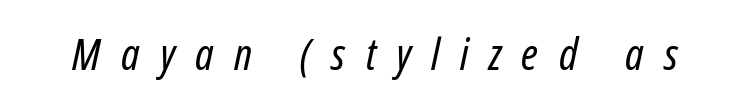
A quiet, ordinary-to-light weight characterises the typeface. Decoration check: the copy has no underline. The axis of the letterforms is tilted away from vertical. These lines have a slow, spaced-out rhythm from letter to letter.
